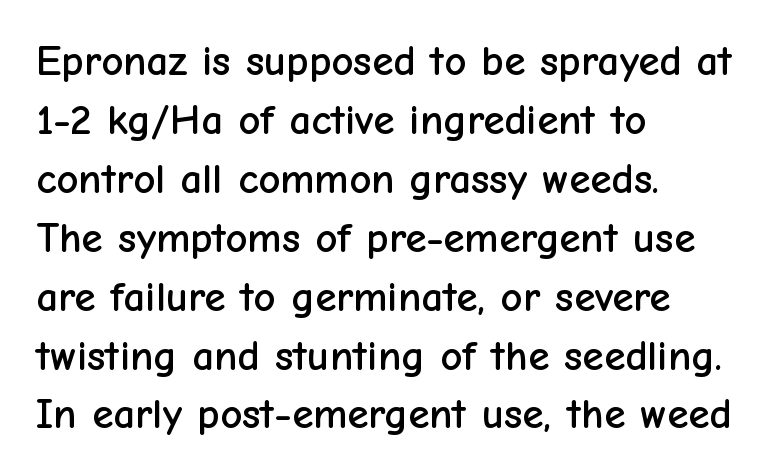
The image shows 43 px sans-serif type, upright; set left-aligned, normal line spacing (1.37x), normal letter spacing, not underlined; low stroke contrast and a medium x-height.
